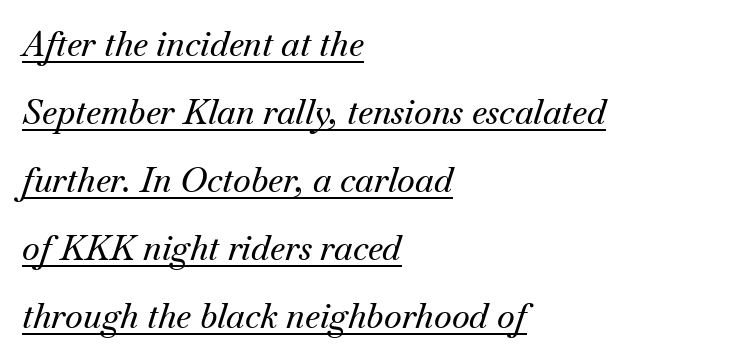
Q: Is the text italic (slanted)? A: Yes, it leans right by about 18 degrees.
Q: Is the typeface a serif or a sans-serif typeface? A: Serif.
Q: Is the text underlined? A: Yes.
Q: How is the paragraph aligned? A: Left-aligned.
Q: Is the spacing between letters normal or unusually wide? A: Normal.
Q: Is the spacing between lines tight, normal or loose? A: Loose.
Q: Width (condensed, normal, or wide)? A: Normal.
Q: Stroke contrast? A: Medium.
Q: x-height? A: Small.
Q: Monospaced? A: No.
